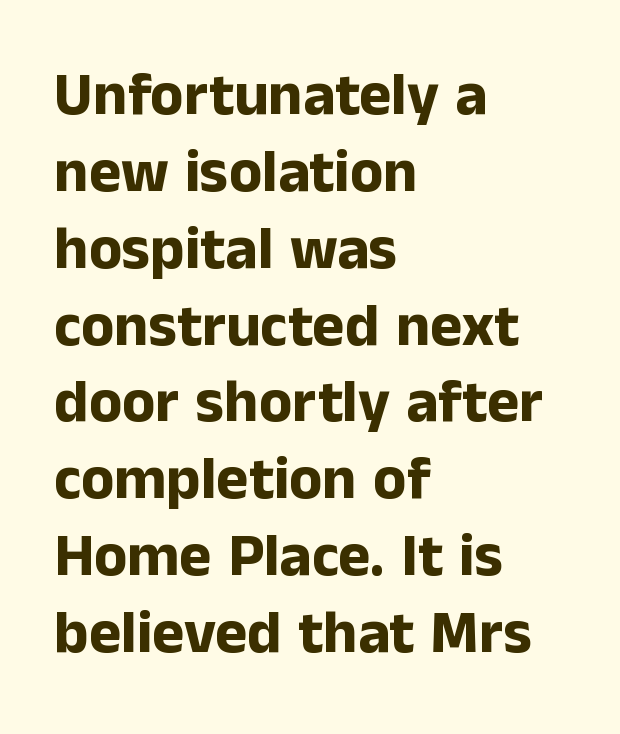
Q: Is the text bold? A: Yes.
Q: Is the text italic (slanted)? A: No, it is upright.
Q: Is the typeface a serif or a sans-serif typeface? A: Sans-serif.
Q: Is the text underlined? A: No.
Q: How is the paragraph aligned? A: Left-aligned.
Q: Is the spacing between letters normal or unusually wide? A: Normal.
Q: Is the spacing between lines tight, normal or loose? A: Normal.
Q: Width (condensed, normal, or wide)? A: Normal.
Q: Stroke contrast? A: Low.
Q: x-height? A: Medium.
Q: Monospaced? A: No.
